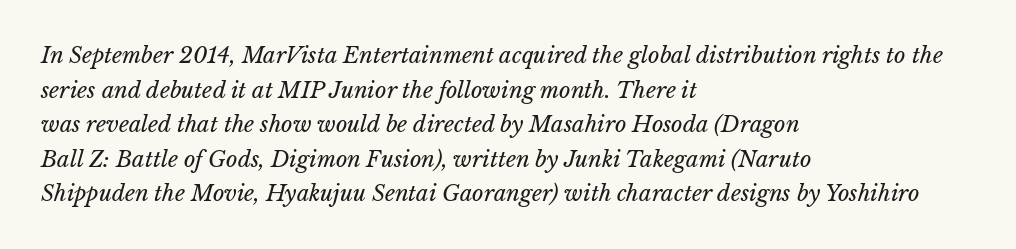
{"italic": "yes", "lean": "right", "slant_degrees": 15, "bold": "no", "underline": "no", "align": "left", "line_spacing": "normal", "line_spacing_ratio": 1.57, "letter_spacing": "normal", "letter_spacing_em": 0.0, "glyph_px": 22}
